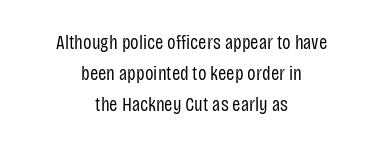
The image shows 20 px text type, upright; set centered, normal line spacing (1.55x), normal letter spacing, not underlined.
